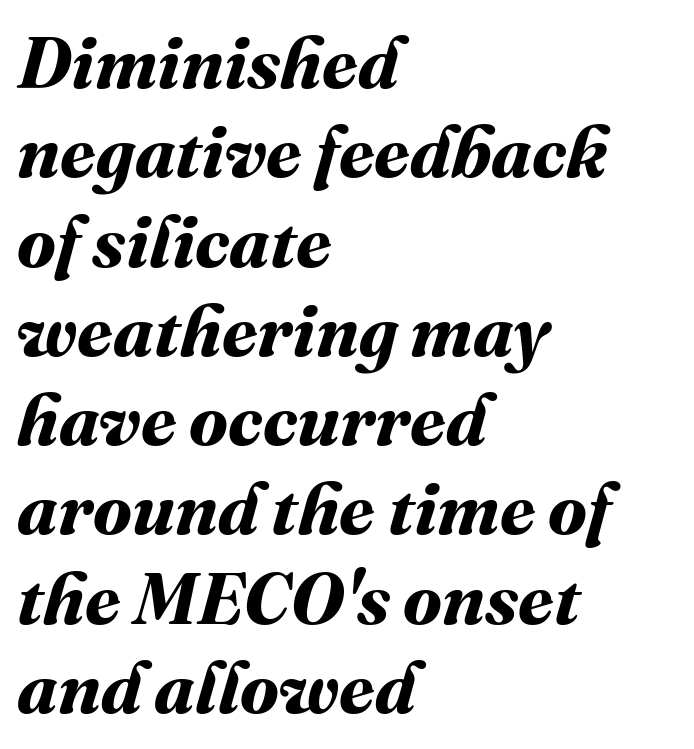
The paragraph has a hard left edge and a soft right edge. The rendering uses natural spacing where letterforms have individual widths. Default kerning and tracking; the words read as compact shapes. The space directly below the letters is spotless.
